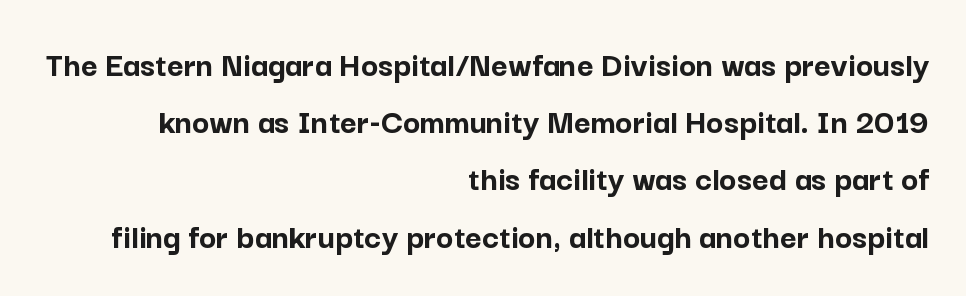
{"serif": "no", "italic": "no", "bold": "yes", "weight": "semibold", "width": "normal", "stroke_contrast": "low", "x_height": "medium", "monospaced": "no", "underline": "no", "align": "right", "line_spacing": "normal", "line_spacing_ratio": 1.59, "letter_spacing": "normal", "letter_spacing_em": 0.0, "glyph_px": 36}
